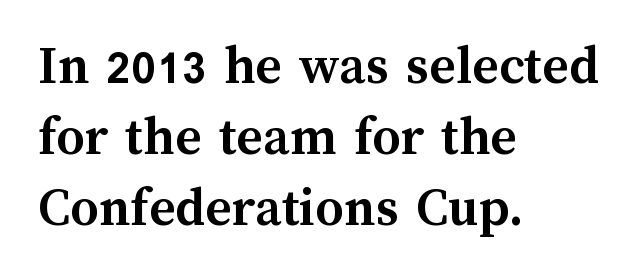
{"italic": "no", "bold": "yes", "weight": "semibold", "width": "normal", "stroke_contrast": "medium", "x_height": "medium", "monospaced": "no", "underline": "no", "align": "left", "line_spacing": "normal", "line_spacing_ratio": 1.27, "letter_spacing": "normal", "letter_spacing_em": 0.0, "glyph_px": 56}
